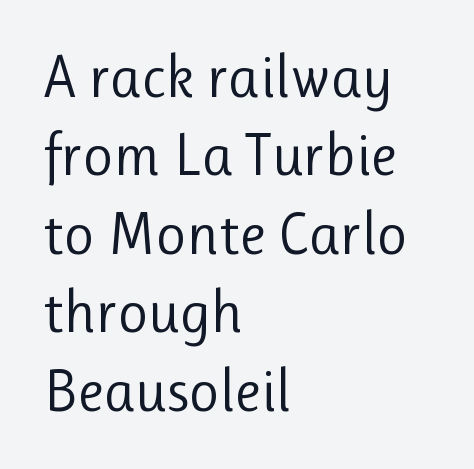
Q: Is the text bold? A: No.
Q: Is the text italic (slanted)? A: No, it is upright.
Q: Is the typeface a serif or a sans-serif typeface? A: Sans-serif.
Q: Is the text underlined? A: No.
Q: How is the paragraph aligned? A: Left-aligned.
Q: Is the spacing between letters normal or unusually wide? A: Normal.
Q: Is the spacing between lines tight, normal or loose? A: Normal.
Q: Width (condensed, normal, or wide)? A: Normal.
Q: Stroke contrast? A: Low.
Q: x-height? A: Medium.
Q: Monospaced? A: No.
